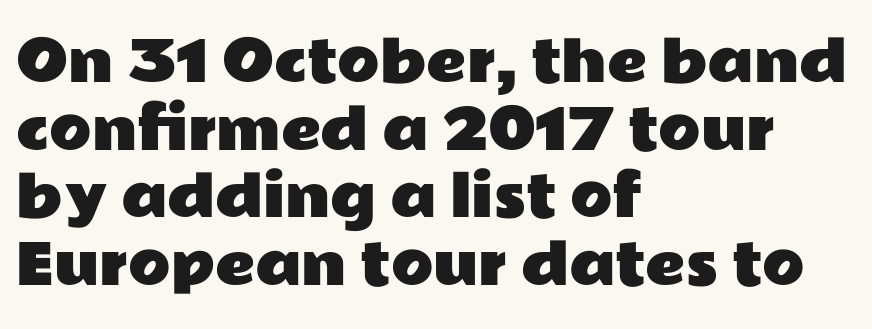
{"serif": "no", "italic": "no", "width": "wide", "stroke_contrast": "low", "x_height": "medium", "monospaced": "no", "underline": "no", "align": "left", "line_spacing_ratio": 1.23, "letter_spacing": "normal", "letter_spacing_em": 0.0, "glyph_px": 55}
